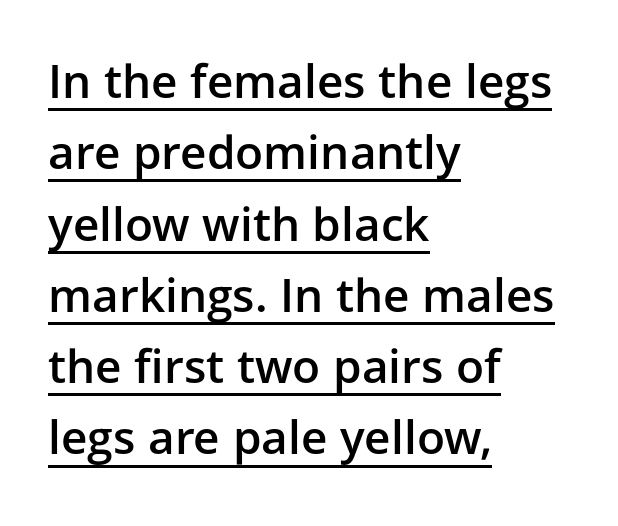
{"serif": "no", "italic": "no", "bold": "semi", "weight": "semibold", "width": "normal", "stroke_contrast": "low", "x_height": "medium", "monospaced": "no", "underline": "yes", "align": "left", "line_spacing": "normal", "line_spacing_ratio": 1.55, "letter_spacing": "normal", "letter_spacing_em": 0.0, "glyph_px": 46}
